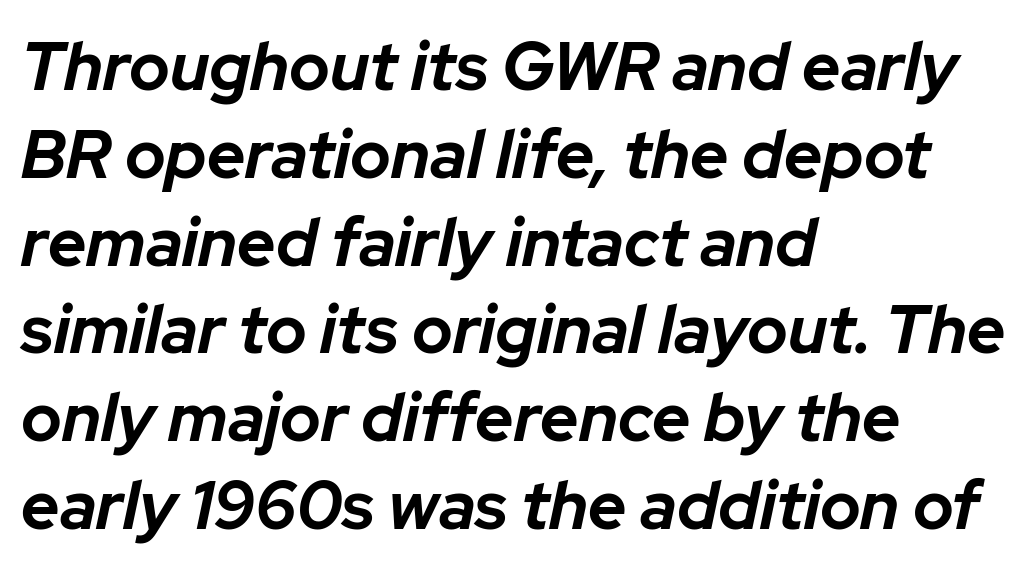
This sample uses an oblique cut, with every glyph tilted off the vertical. The passage shown is not underscored anywhere. Looks like regular typesetting: each glyph gets only the width it needs. Tracking here is standard; glyphs follow each other at the usual distance. These words are printed bold, with thick strokes throughout.
